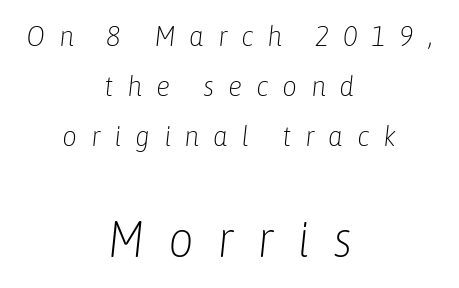
Stems and bowls with no extra thickness — not bold. The glyphs are unaccompanied by any horizontal stroke below them. This sample uses expanded letter spacing, leaving extra air between glyphs. Style check: oblique.
